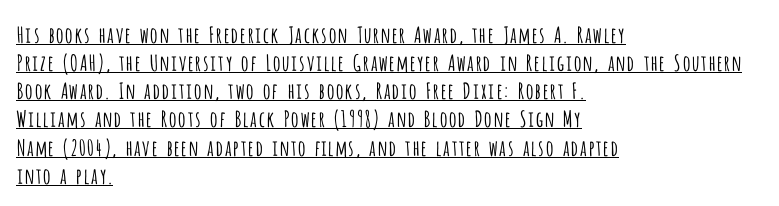
Q: Is the text bold? A: No.
Q: Is the text italic (slanted)? A: No, it is upright.
Q: Is the text underlined? A: Yes.
Q: How is the paragraph aligned? A: Left-aligned.
Q: Is the spacing between letters normal or unusually wide? A: Normal.
Q: Is the spacing between lines tight, normal or loose? A: Normal.
